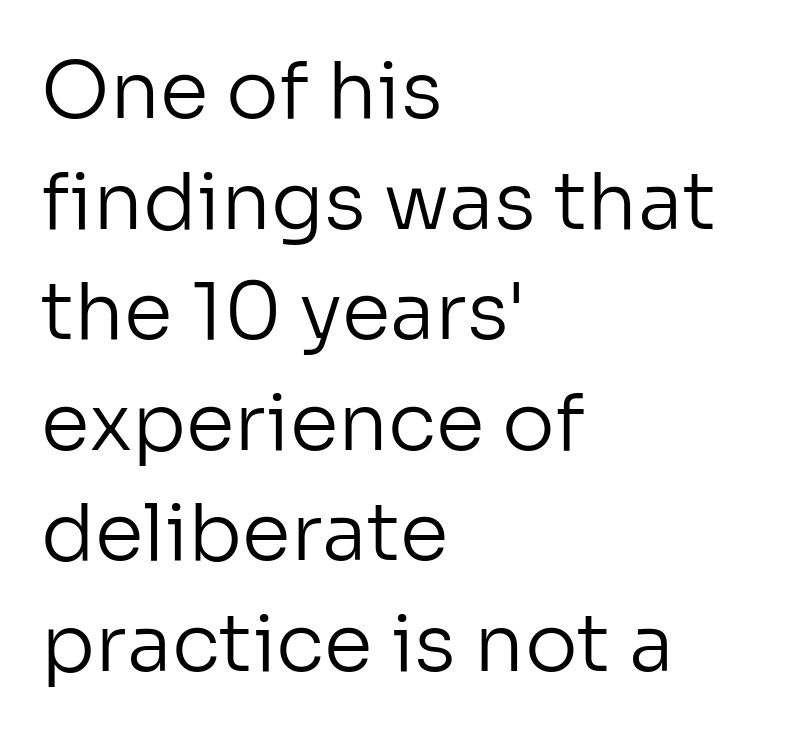
{"serif": "no", "italic": "no", "bold": "no", "weight": "regular", "width": "normal", "stroke_contrast": "low", "x_height": "medium", "monospaced": "no", "underline": "no", "align": "left", "line_spacing": "normal", "line_spacing_ratio": 1.4, "letter_spacing": "normal", "letter_spacing_em": 0.0, "glyph_px": 79}
